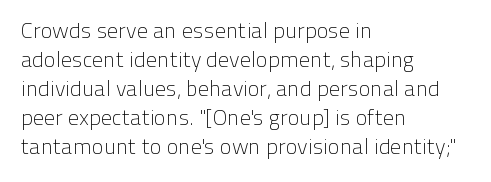
Q: Is the text bold? A: No.
Q: Is the text italic (slanted)? A: No, it is upright.
Q: Is the text underlined? A: No.
Q: How is the paragraph aligned? A: Left-aligned.
Q: Is the spacing between letters normal or unusually wide? A: Normal.
Q: Is the spacing between lines tight, normal or loose? A: Normal.
